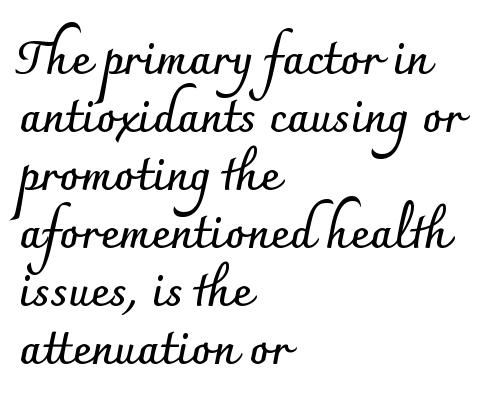
The image shows 46 px semibold sans-serif type; set left-aligned, normal line spacing (1.26x), normal letter spacing, not underlined; low stroke contrast and a small x-height.
